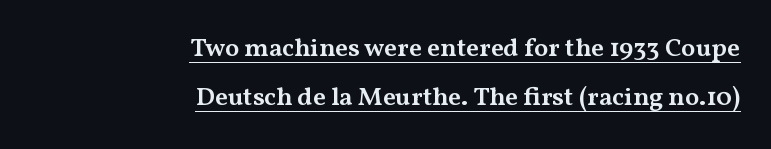
{"italic": "no", "bold": "semi", "underline": "yes", "align": "right", "line_spacing_ratio": 1.89, "letter_spacing": "normal", "letter_spacing_em": 0.0, "glyph_px": 26}
